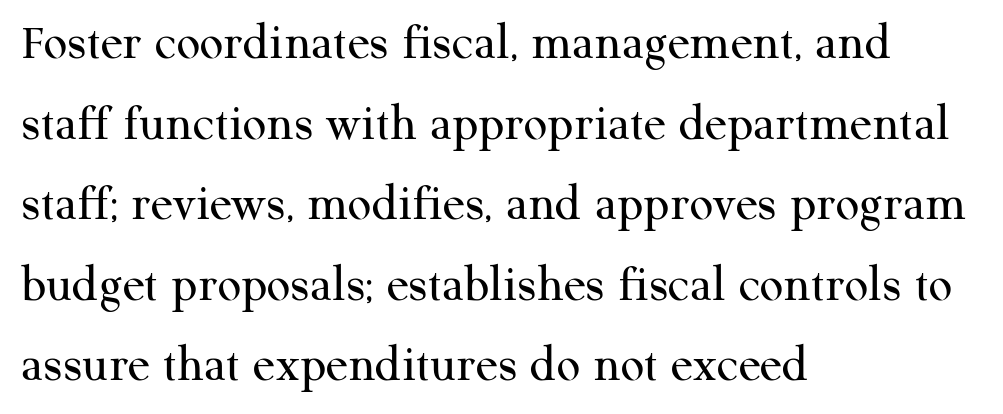
The image shows 52 px regular-weight serif type, upright; set left-aligned, normal line spacing (1.55x), normal letter spacing, not underlined; medium stroke contrast and a medium x-height.
